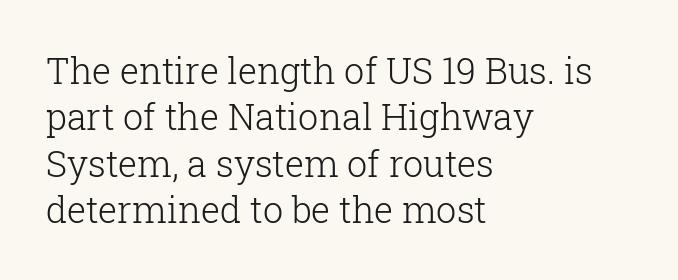
This is the regular roman posture of the typeface. Counters stay open thanks to moderate or lighter strokes. Glance below the letters and you will spot only blank space. Honestly, the letter spacing is just normal — you wouldn't notice it. Think of a printed novel: that variable character pitch is what you see here. If you drew a ruler down the left edge, every line would touch it.
